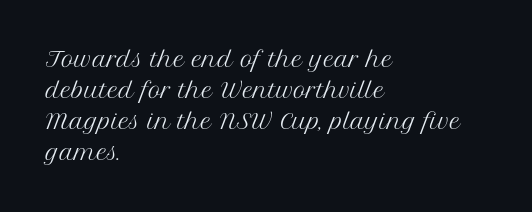
{"bold": "no", "underline": "no", "align": "left", "line_spacing": "normal", "line_spacing_ratio": 1.47, "letter_spacing": "normal", "letter_spacing_em": 0.0, "glyph_px": 21}
